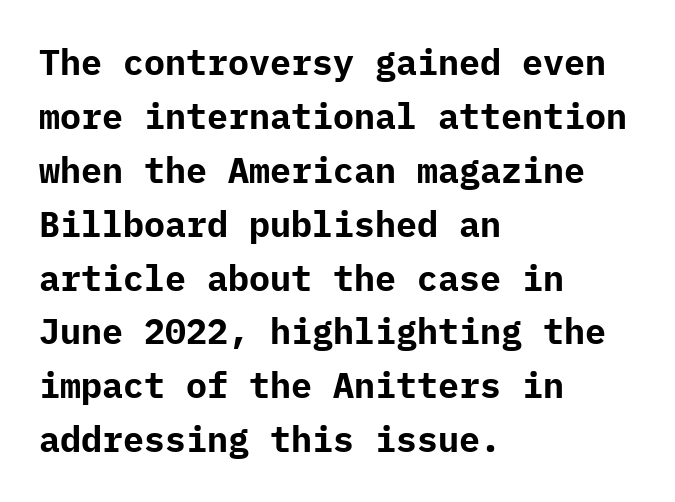
The image shows 35 px bold sans-serif type, upright; set left-aligned, normal line spacing (1.54x), normal letter spacing, not underlined; low stroke contrast and a medium x-height.
